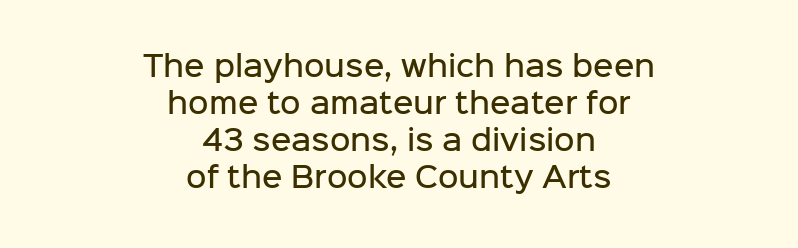
Posture: upright roman. This sample uses a sans-serif face. Students, observe: this is what conventionally led text looks like. Any mark beneath the type? The region is blank.
